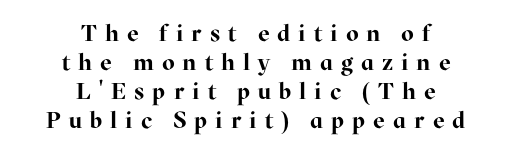
Does the copy run flush right? No — it is centered line by line. Glance below the letters and you will spot only blank space. If you measured baseline to baseline, you'd find a middling distance. These lines have a slow, spaced-out rhythm from letter to letter. Is there any slant? The stems are plumb.
